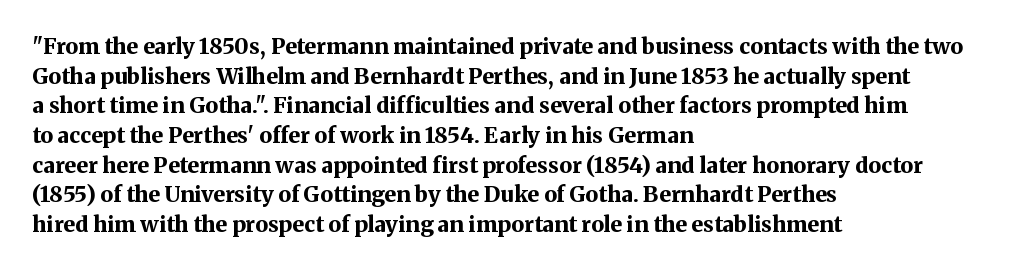
The image shows 22 px bold type, upright; set left-aligned, normal line spacing (1.35x), normal letter spacing, not underlined.
